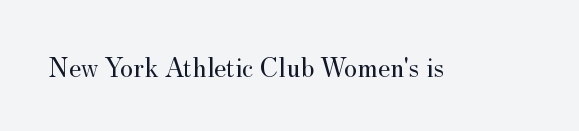
{"serif": "yes", "italic": "no", "bold": "no", "weight": "regular", "width": "normal", "stroke_contrast": "medium", "x_height": "small", "monospaced": "no", "underline": "no", "letter_spacing": "normal", "letter_spacing_em": 0.0, "glyph_px": 28}
